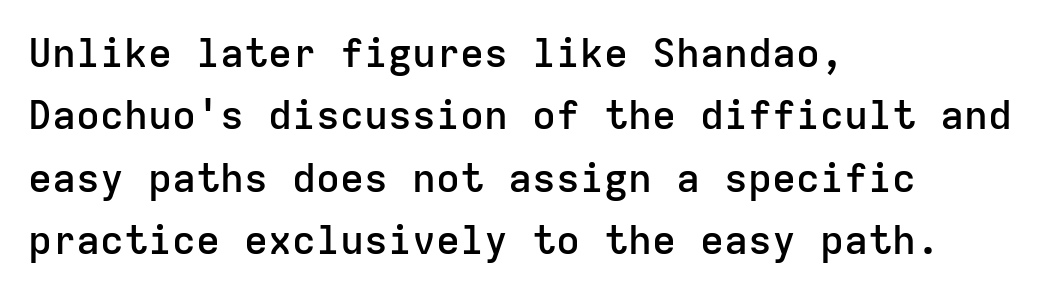
Regarding leading, the lines here are spaced in the standard way. Plain, unruled lines of type. Compared with a centered layout, this one pins lines to the left instead. This sample has the even, mechanical cadence of fixed-width lettering. Words appear dense and cohesive because spacing is normal. The characters display no serif detailing; their extremities are plain.
